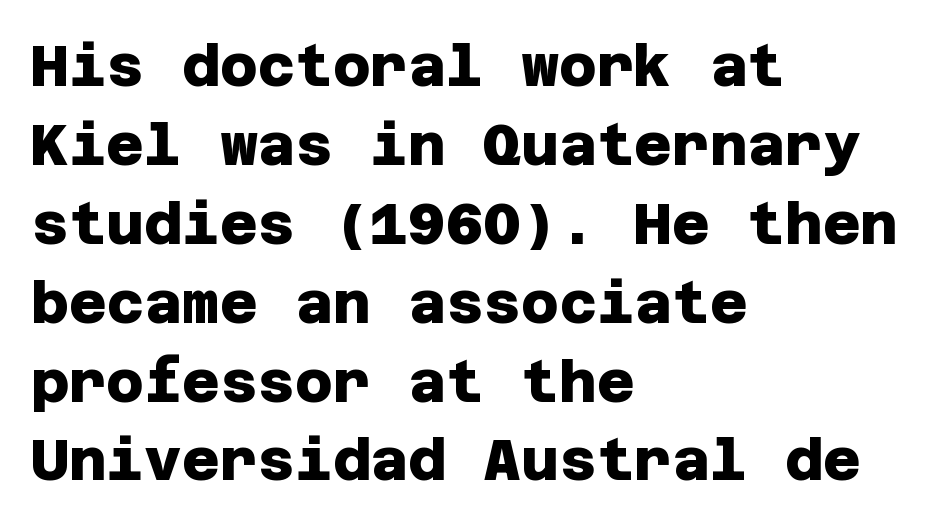
The image shows 58 px heavy sans-serif type; set left-aligned, normal line spacing (1.36x), normal letter spacing, not underlined; low stroke contrast and a large x-height.
